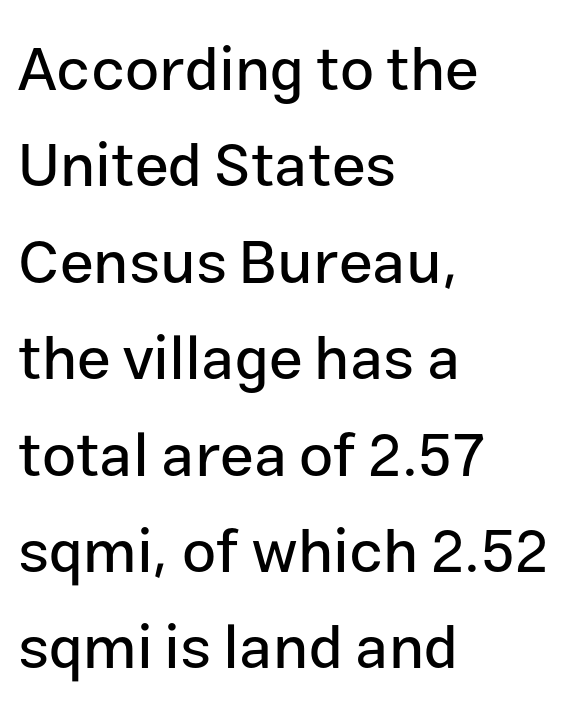
If you drew a line through each stem, it would be perfectly vertical. Line spacing here is normal. Default kerning and tracking; the words read as compact shapes. The face used here is proportionally spaced, like ordinary book or web type. You can tell from the bare stems that sans-serif type was used.
